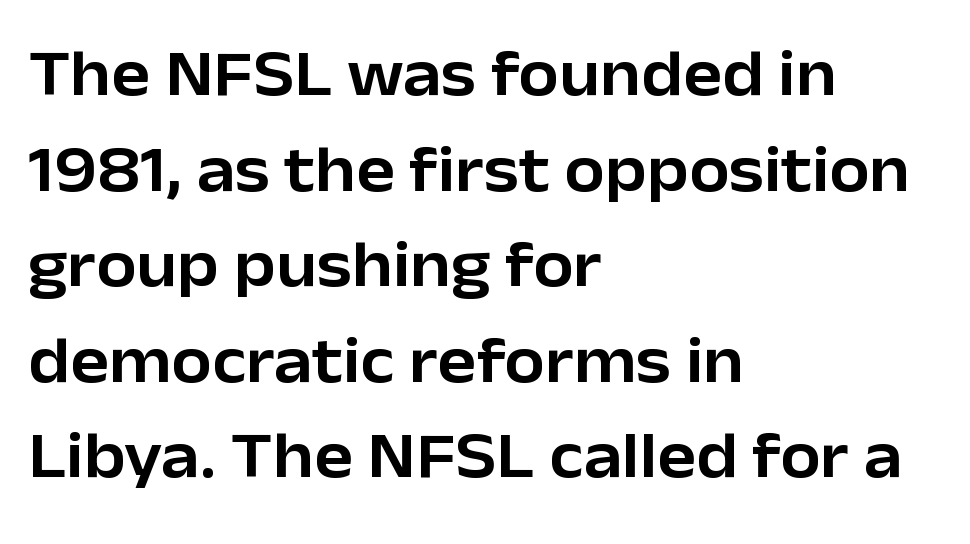
Font category for this specimen: sans-serif. Caption: standard tracking, unaltered. The rendering uses natural spacing where letterforms have individual widths. This block has exactly the height ordinary leading produces. The text block is weighted toward the left margin, trailing off unevenly rightward.
